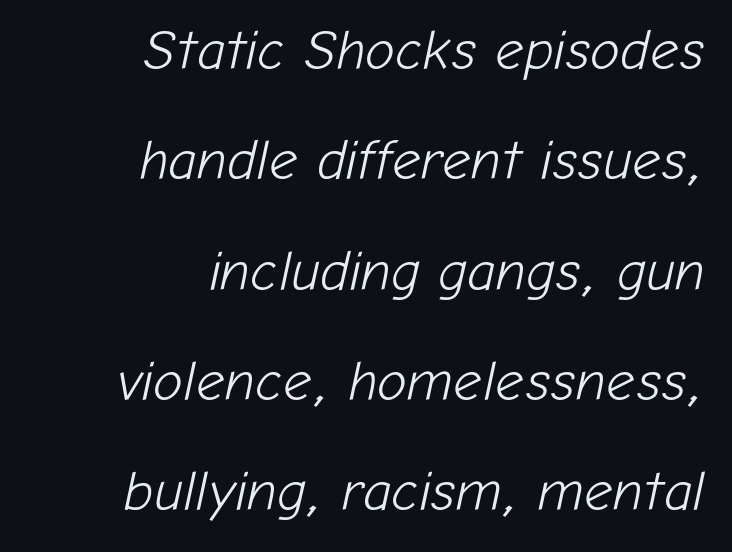
Q: Is the text bold? A: No.
Q: Is the text italic (slanted)? A: Yes, it leans right by about 12 degrees.
Q: Is the text underlined? A: No.
Q: How is the paragraph aligned? A: Right-aligned.
Q: Is the spacing between letters normal or unusually wide? A: Normal.
Q: Is the spacing between lines tight, normal or loose? A: Loose.
Q: Width (condensed, normal, or wide)? A: Normal.
Q: Stroke contrast? A: Low.
Q: x-height? A: Medium.
Q: Monospaced? A: No.
